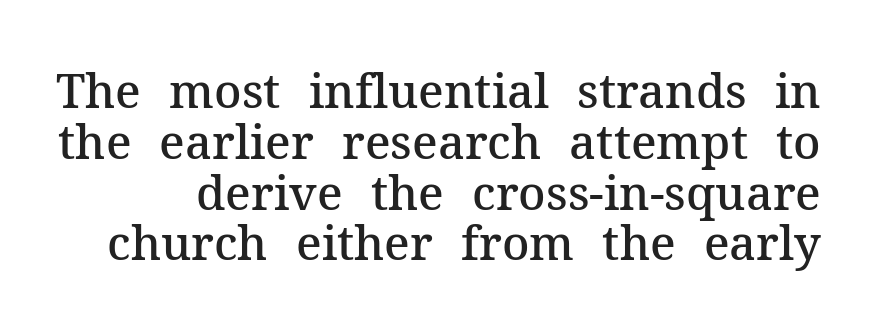
{"serif": "yes", "italic": "no", "bold": "semi", "weight": "semibold", "width": "normal", "stroke_contrast": "medium", "x_height": "medium", "monospaced": "no", "underline": "no", "line_spacing": "tight", "line_spacing_ratio": 1.08, "letter_spacing": "normal", "letter_spacing_em": 0.0, "glyph_px": 47}
